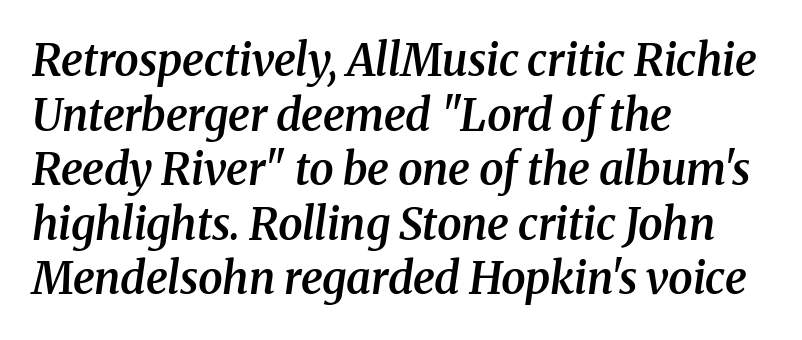
The image shows 44 px semibold serif type, italic (leaning right); set left-aligned, line spacing 1.24x, normal letter spacing, not underlined; medium stroke contrast and a medium x-height.
